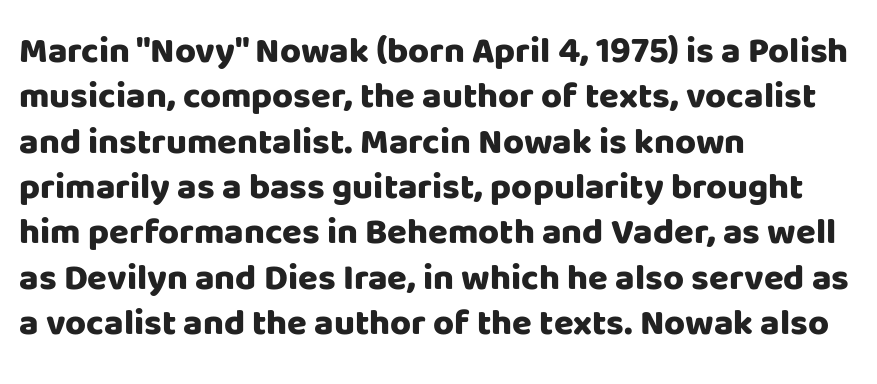
The image shows 36 px heavy sans-serif type, upright; set left-aligned, normal line spacing (1.26x), normal letter spacing, not underlined; low stroke contrast and a large x-height.
